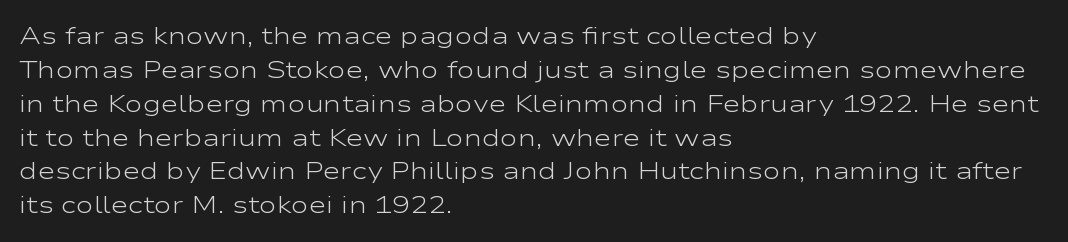
Q: Is the text bold? A: No.
Q: Is the text italic (slanted)? A: No, it is upright.
Q: Is the text underlined? A: No.
Q: How is the paragraph aligned? A: Left-aligned.
Q: Is the spacing between letters normal or unusually wide? A: Normal.
Q: Is the spacing between lines tight, normal or loose? A: Normal.
